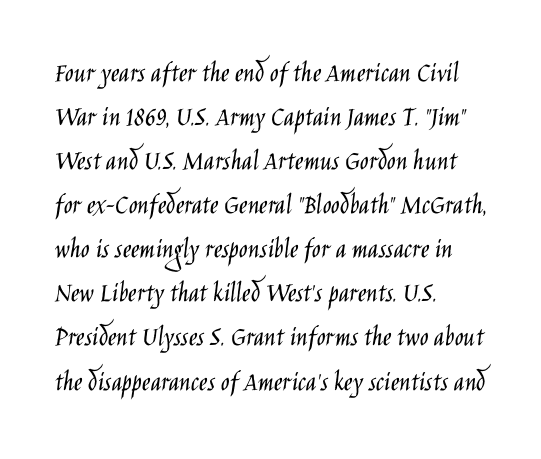
{"serif": "no", "bold": "no", "weight": "light", "width": "condensed", "stroke_contrast": "low", "x_height": "large", "monospaced": "no", "underline": "no", "align": "left", "line_spacing": "normal", "line_spacing_ratio": 1.52, "letter_spacing": "normal", "letter_spacing_em": 0.0, "glyph_px": 29}
